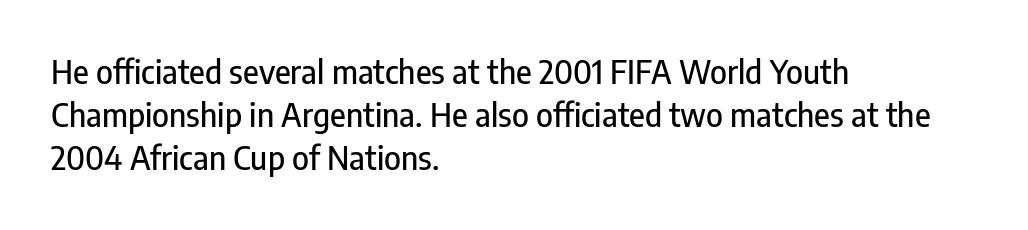
The image shows 32 px condensed sans-serif type, upright; set left-aligned, normal line spacing (1.35x), normal letter spacing, not underlined; low stroke contrast and a medium x-height.
